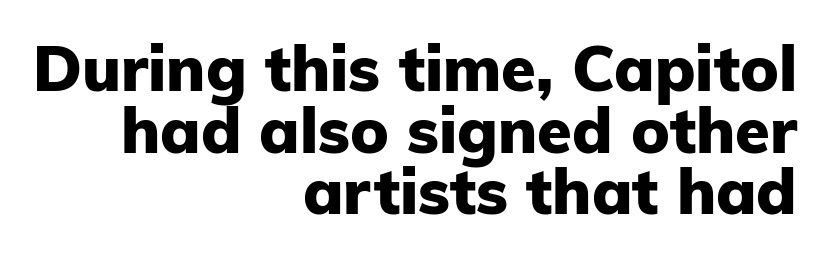
The image shows 63 px heavy sans-serif type, upright; set right-aligned, tight line spacing (0.98x), normal letter spacing, not underlined; low stroke contrast and a medium x-height.
